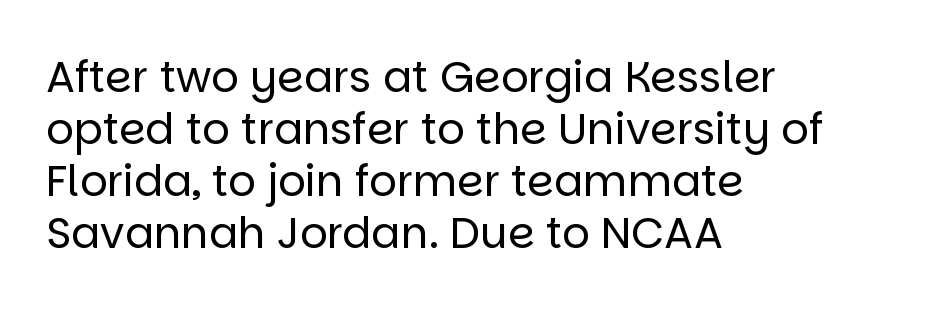
{"serif": "no", "italic": "no", "bold": "no", "weight": "regular", "width": "normal", "stroke_contrast": "low", "x_height": "large", "monospaced": "no", "underline": "no", "align": "left", "line_spacing_ratio": 1.21, "letter_spacing": "normal", "letter_spacing_em": 0.0, "glyph_px": 43}
